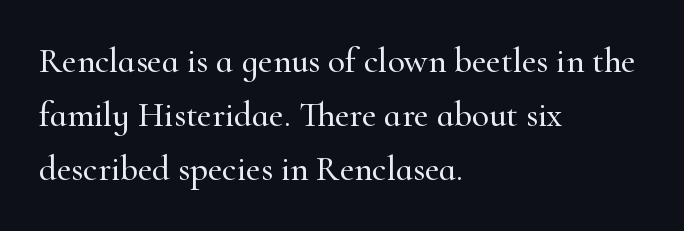
Nothing unusual about the tracking: characters are spaced as the font intends. It's the straight-up-and-down kind of type. The baseline area is clear. The passage shown is typed in a proportional face where columns would drift.
